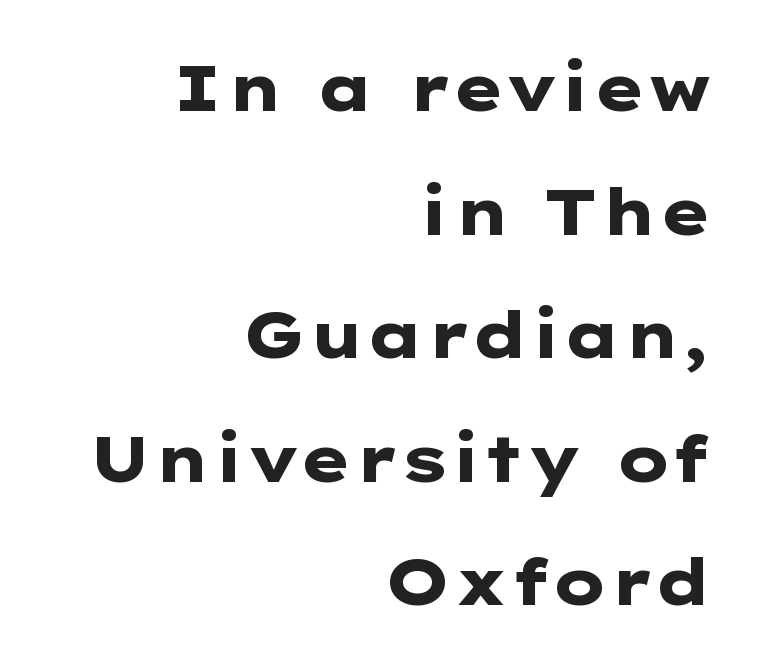
The image shows 64 px heavy, wide sans-serif type, upright; set right-aligned, loose line spacing (1.93x), normal letter spacing, not underlined; low stroke contrast and a medium x-height.
